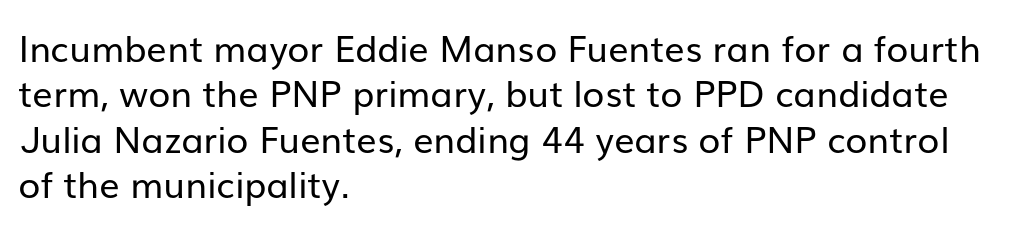
{"serif": "no", "italic": "no", "bold": "no", "weight": "regular", "width": "normal", "stroke_contrast": "low", "x_height": "medium", "monospaced": "no", "underline": "no", "align": "left", "line_spacing": "normal", "line_spacing_ratio": 1.26, "letter_spacing": "normal", "letter_spacing_em": 0.0, "glyph_px": 36}
